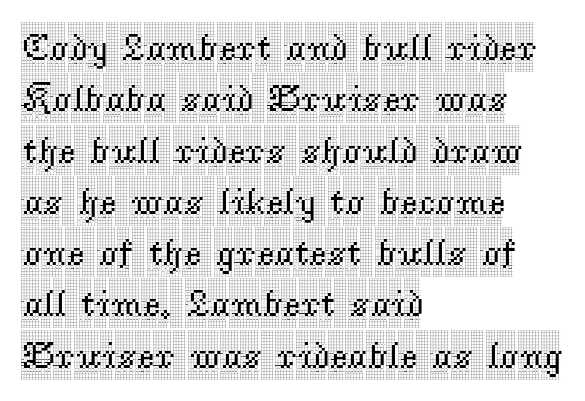
{"serif": "yes", "italic": "no", "width": "condensed", "x_height": "large", "monospaced": "no", "underline": "no", "align": "left", "line_spacing": "normal", "line_spacing_ratio": 1.35, "letter_spacing": "normal", "letter_spacing_em": 0.0, "glyph_px": 38}
